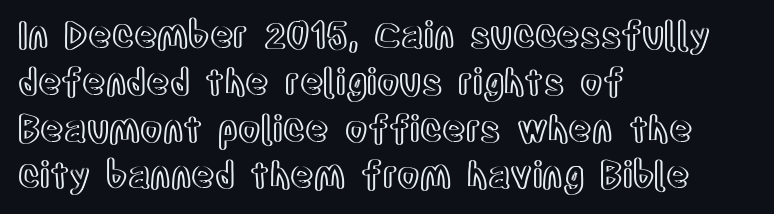
Q: Is the text italic (slanted)? A: No, it is upright.
Q: Is the text underlined? A: No.
Q: How is the paragraph aligned? A: Left-aligned.
Q: Is the spacing between letters normal or unusually wide? A: Normal.
Q: Is the spacing between lines tight, normal or loose? A: Normal.
Q: Width (condensed, normal, or wide)? A: Condensed.
Q: x-height? A: Large.
Q: Monospaced? A: No.
